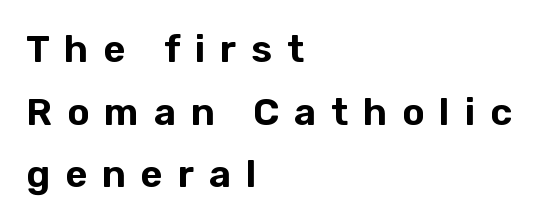
{"serif": "no", "italic": "no", "width": "normal", "stroke_contrast": "low", "x_height": "medium", "monospaced": "no", "underline": "no", "align": "left", "line_spacing": "normal", "line_spacing_ratio": 1.65, "letter_spacing": "wide", "letter_spacing_em": 0.39, "glyph_px": 38}
